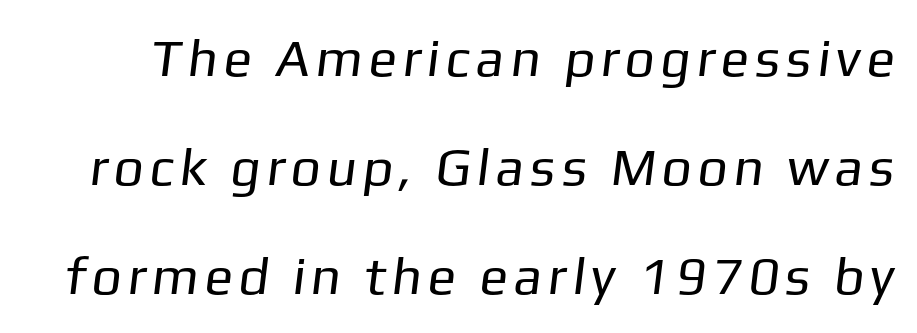
Q: Is the text bold? A: No.
Q: Is the typeface a serif or a sans-serif typeface? A: Sans-serif.
Q: Is the text underlined? A: No.
Q: Is the spacing between lines tight, normal or loose? A: Loose.
Q: Width (condensed, normal, or wide)? A: Normal.
Q: Stroke contrast? A: Low.
Q: x-height? A: Medium.
Q: Monospaced? A: No.
